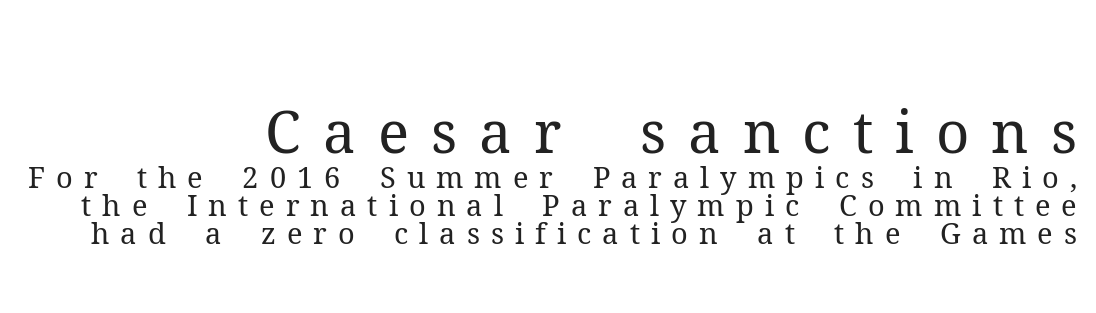
Q: Is the text bold? A: No.
Q: Is the text italic (slanted)? A: No, it is upright.
Q: Is the typeface a serif or a sans-serif typeface? A: Serif.
Q: Is the text underlined? A: No.
Q: How is the paragraph aligned? A: Right-aligned.
Q: Is the spacing between letters normal or unusually wide? A: Unusually wide.
Q: Is the spacing between lines tight, normal or loose? A: Tight.
Q: Which block of text is set in a larger size, the first (top) or the second (bottom)? A: The first (top) one.
Q: Width (condensed, normal, or wide)? A: Normal.
Q: Stroke contrast? A: Medium.
Q: x-height? A: Medium.
Q: Monospaced? A: No.
